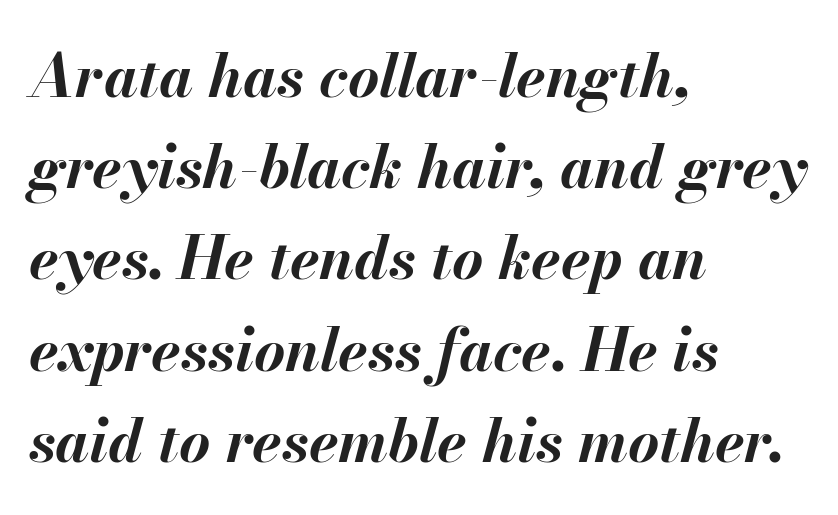
{"italic": "yes", "lean": "right", "slant_degrees": 13, "bold": "yes", "weight": "bold", "width": "normal", "stroke_contrast": "medium", "x_height": "small", "monospaced": "no", "underline": "no", "align": "left", "line_spacing": "normal", "line_spacing_ratio": 1.52, "letter_spacing": "normal", "letter_spacing_em": 0.0, "glyph_px": 60}
